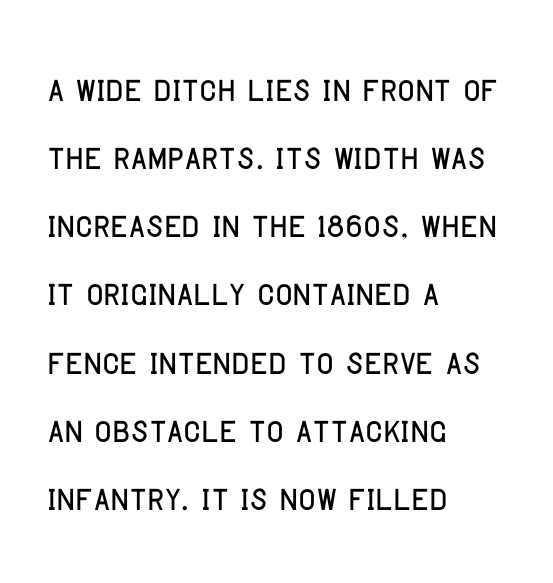
{"serif": "no", "italic": "no", "width": "condensed", "stroke_contrast": "low", "x_height": "large", "monospaced": "no", "underline": "no", "align": "left", "line_spacing": "normal", "line_spacing_ratio": 1.45, "letter_spacing": "normal", "letter_spacing_em": 0.0, "glyph_px": 47}
